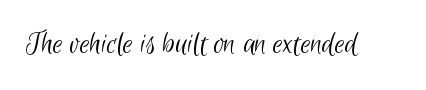
Q: Is the text bold? A: No.
Q: Is the typeface a serif or a sans-serif typeface? A: Sans-serif.
Q: Is the text underlined? A: No.
Q: Is the spacing between letters normal or unusually wide? A: Normal.
Q: Width (condensed, normal, or wide)? A: Condensed.
Q: Stroke contrast? A: Low.
Q: x-height? A: Small.
Q: Monospaced? A: No.
